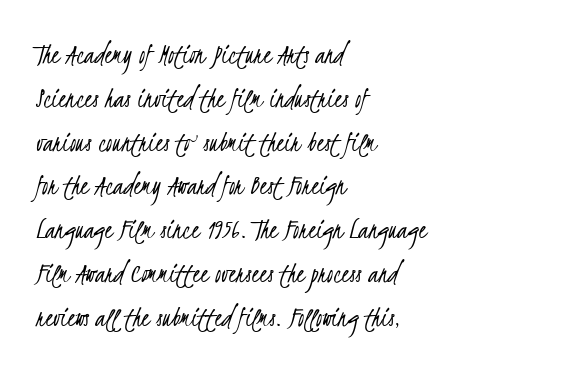
Quick note: underline off. These lines are rendered in a variable-pitch font. These lines are set flush left with a ragged right edge. Weight class: somewhere from thin through regular. Grotesque or geometric, the face here clearly has no serifs. Vertical spacing — default.
